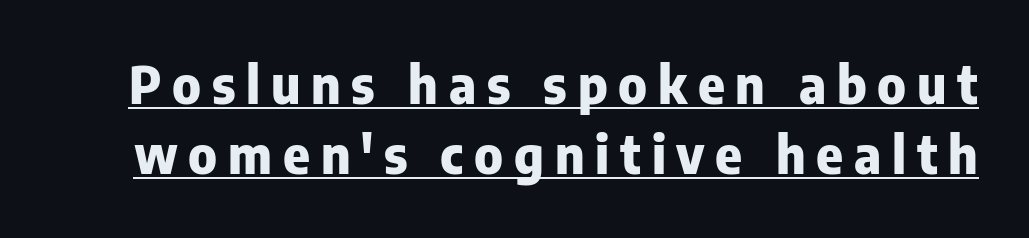
The axis of the letterforms is exactly vertical. This rendering employs a face without finishing strokes, i.e., a sans-serif. Think of a printed novel: that variable character pitch is what you see here. A full-strength bold gives these letters their thick strokes.
